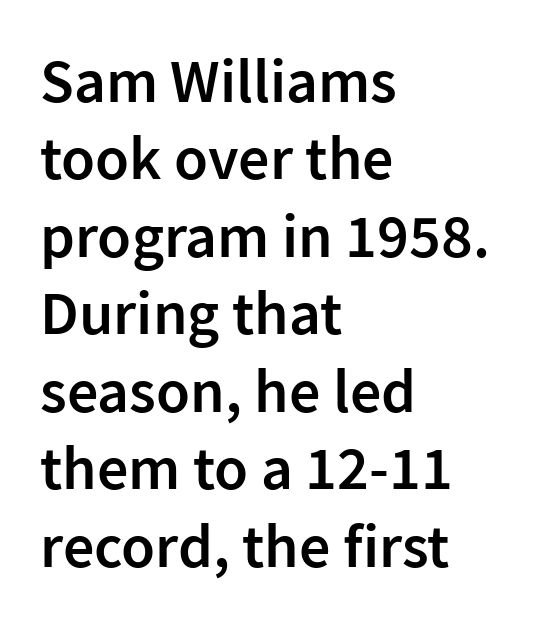
{"serif": "no", "italic": "no", "bold": "semi", "weight": "semibold", "width": "normal", "stroke_contrast": "low", "x_height": "medium", "monospaced": "no", "underline": "no", "align": "left", "line_spacing": "normal", "line_spacing_ratio": 1.25, "letter_spacing": "normal", "letter_spacing_em": 0.0, "glyph_px": 62}
